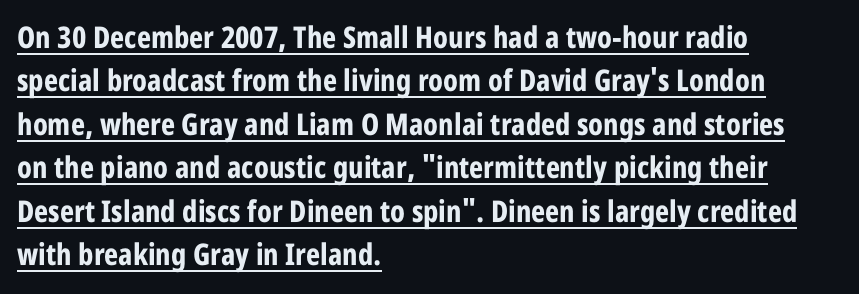
Vertically, the passage feels balanced, rows spaced as you'd expect. The horizontal fit of the characters is conventional and even. This is the regular roman posture of the typeface. Think of a printed novel: that variable character pitch is what you see here.
